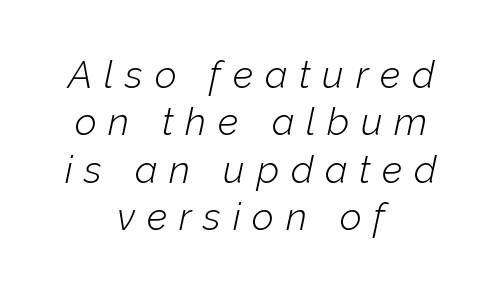
Q: Is the text bold? A: No.
Q: Is the text italic (slanted)? A: Yes, it leans right by about 12 degrees.
Q: Is the text underlined? A: No.
Q: How is the paragraph aligned? A: Centered.
Q: Is the spacing between letters normal or unusually wide? A: Unusually wide.
Q: Is the spacing between lines tight, normal or loose? A: Normal.
Q: Width (condensed, normal, or wide)? A: Normal.
Q: Stroke contrast? A: Low.
Q: x-height? A: Medium.
Q: Monospaced? A: No.
